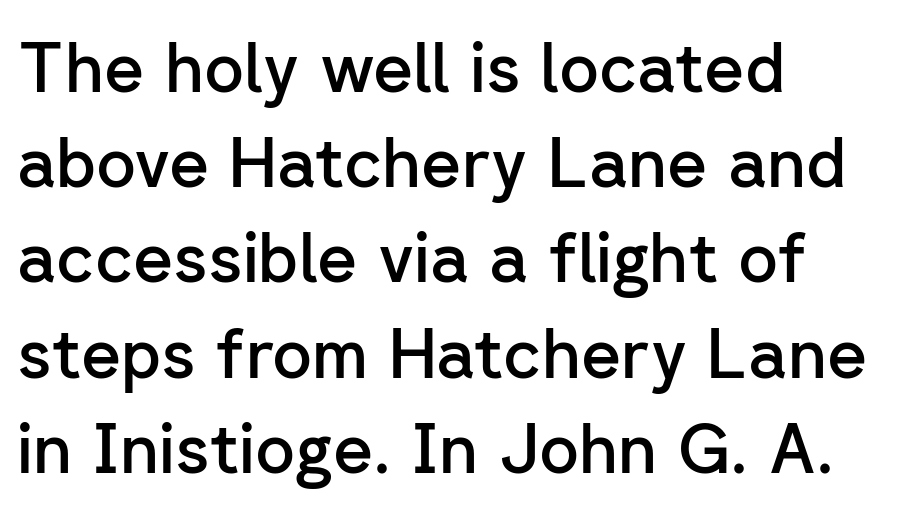
Look at the bottom of the vertical strokes: they stop flat, with no serifs. Emphasis by weight is partial: semibold. Honestly, there is no underline to notice here at all. This sample keeps an unexceptional amount of space between lines.
